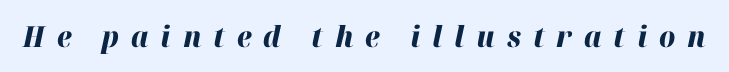
The passage shown is not underscored anywhere. The face used here is proportionally spaced, like ordinary book or web type. The strokes are fattened all the way to bold. Characters are canted at an angle relative to the baseline's perpendicular. Students, note that the glyphs here are deliberately spaced far apart.
